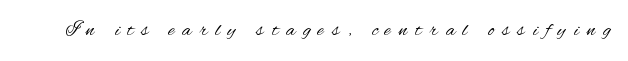
Q: Is the text bold? A: No.
Q: Is the text italic (slanted)? A: Yes.
Q: Is the text underlined? A: No.
Q: Is the spacing between letters normal or unusually wide? A: Unusually wide.
